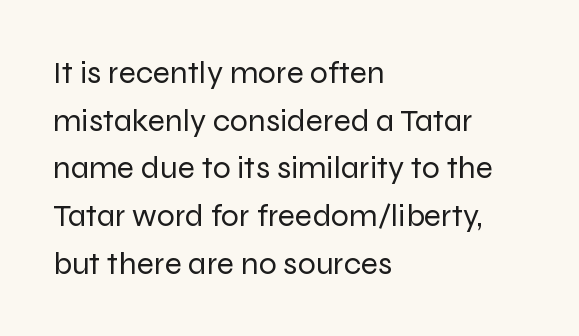
{"serif": "no", "italic": "no", "bold": "no", "weight": "regular", "width": "normal", "stroke_contrast": "low", "x_height": "medium", "monospaced": "no", "underline": "no", "align": "left", "line_spacing": "normal", "line_spacing_ratio": 1.49, "letter_spacing": "normal", "letter_spacing_em": 0.0, "glyph_px": 32}
